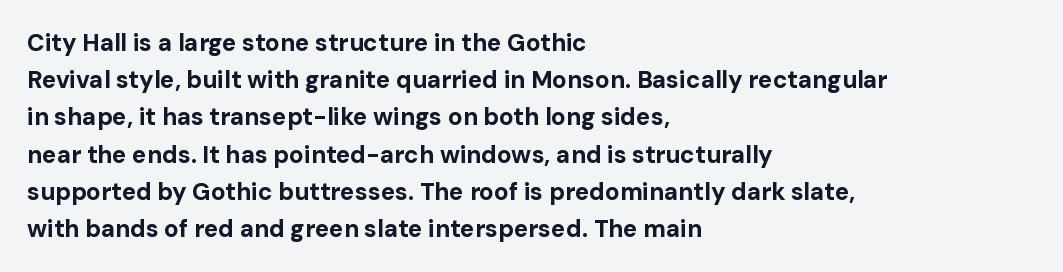
Q: Is the text bold? A: Yes.
Q: Is the text italic (slanted)? A: No, it is upright.
Q: Is the text underlined? A: No.
Q: How is the paragraph aligned? A: Left-aligned.
Q: Is the spacing between letters normal or unusually wide? A: Normal.
Q: Is the spacing between lines tight, normal or loose? A: Normal.
